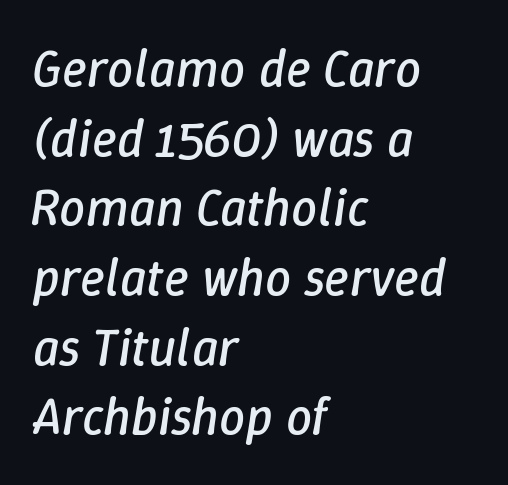
Q: Is the text bold? A: No.
Q: Is the text italic (slanted)? A: Yes, it leans right by about 9 degrees.
Q: Is the text underlined? A: No.
Q: How is the paragraph aligned? A: Left-aligned.
Q: Is the spacing between letters normal or unusually wide? A: Normal.
Q: Is the spacing between lines tight, normal or loose? A: Normal.
Q: Width (condensed, normal, or wide)? A: Normal.
Q: Stroke contrast? A: Low.
Q: x-height? A: Medium.
Q: Monospaced? A: No.
